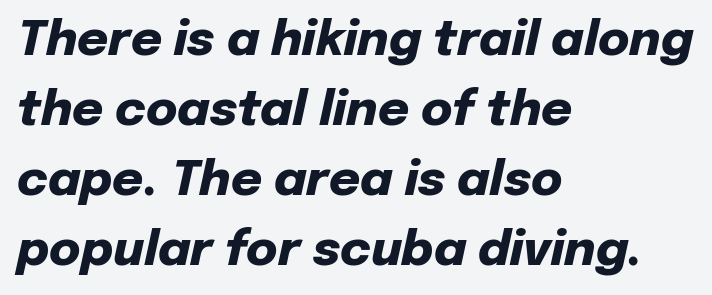
The image shows 48 px heavy type, italic (leaning right); set left-aligned, normal line spacing (1.46x), normal letter spacing, not underlined; low stroke contrast and a medium x-height.
